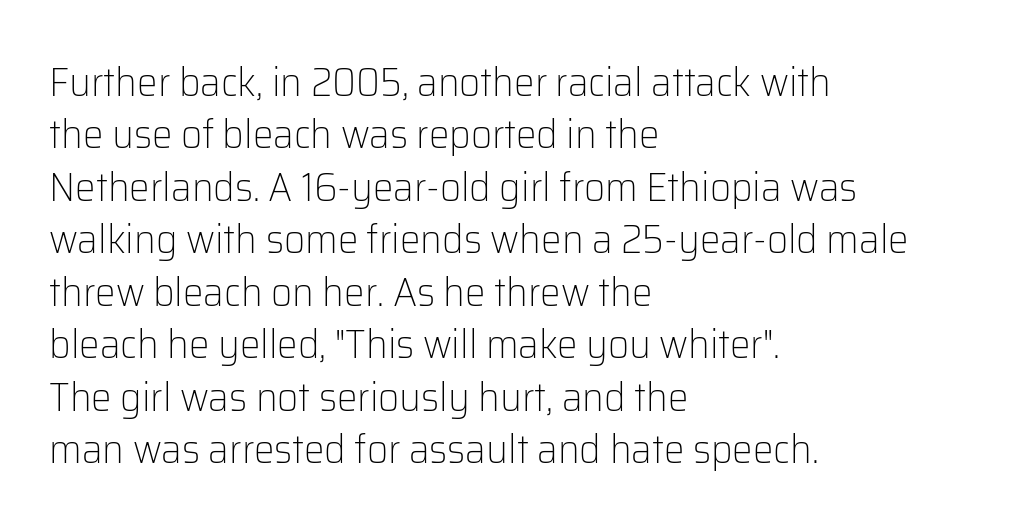
Q: Is the text bold? A: No.
Q: Is the text italic (slanted)? A: No, it is upright.
Q: Is the typeface a serif or a sans-serif typeface? A: Sans-serif.
Q: Is the text underlined? A: No.
Q: How is the paragraph aligned? A: Left-aligned.
Q: Is the spacing between letters normal or unusually wide? A: Normal.
Q: Is the spacing between lines tight, normal or loose? A: Normal.
Q: Width (condensed, normal, or wide)? A: Normal.
Q: Stroke contrast? A: Low.
Q: x-height? A: Medium.
Q: Monospaced? A: No.
